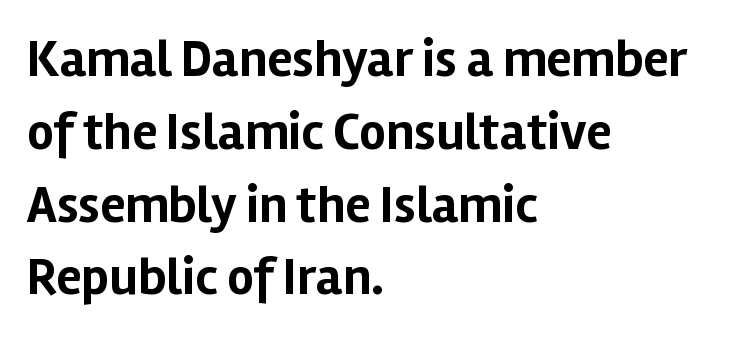
The image shows 52 px bold sans-serif type, upright; set left-aligned, normal line spacing (1.4x), normal letter spacing, not underlined; low stroke contrast and a medium x-height.
